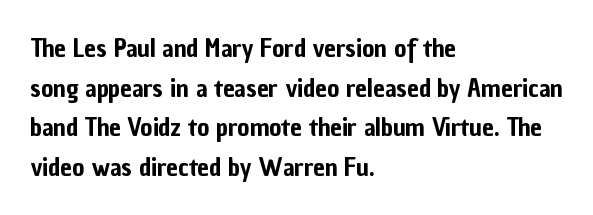
Q: Is the text italic (slanted)? A: No, it is upright.
Q: Is the text underlined? A: No.
Q: How is the paragraph aligned? A: Left-aligned.
Q: Is the spacing between letters normal or unusually wide? A: Normal.
Q: Is the spacing between lines tight, normal or loose? A: Normal.
